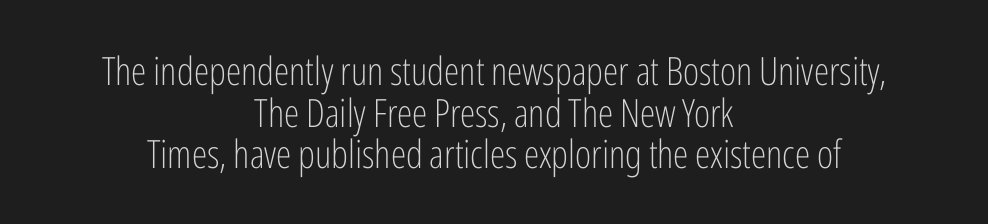
{"serif": "no", "italic": "no", "bold": "no", "weight": "light", "width": "condensed", "stroke_contrast": "low", "x_height": "medium", "monospaced": "no", "underline": "no", "align": "center", "line_spacing": "tight", "line_spacing_ratio": 1.07, "letter_spacing": "normal", "letter_spacing_em": 0.0, "glyph_px": 39}
